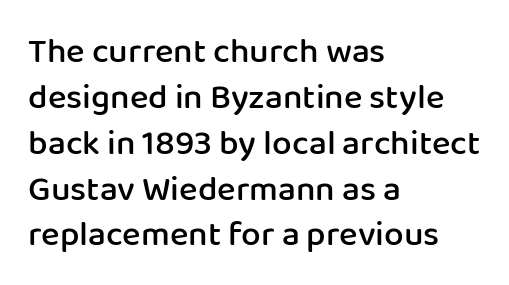
The image shows 35 px semibold sans-serif type, upright; set left-aligned, normal line spacing (1.31x), normal letter spacing, not underlined; low stroke contrast and a medium x-height.
